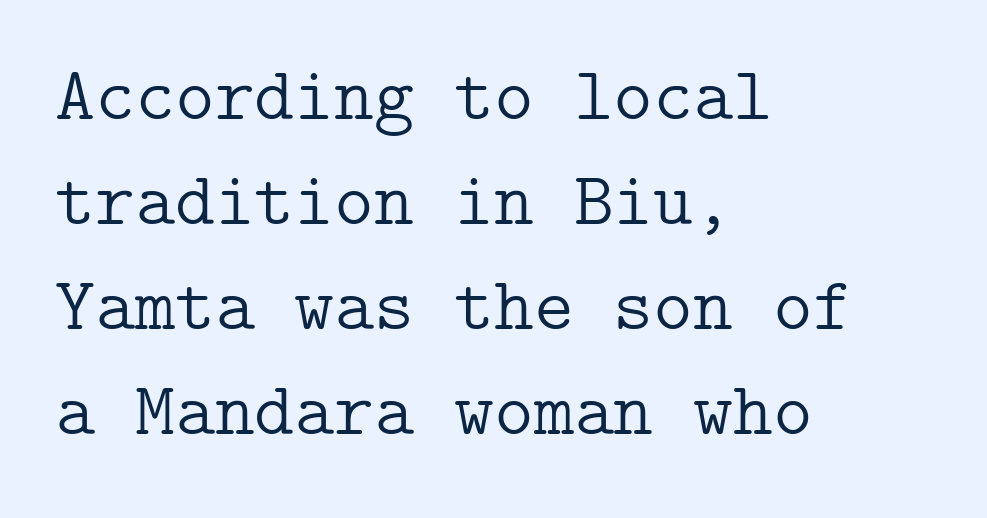
What stands out about the letter spacing? Nothing — it is the standard amount. The area under the type is left untouched. A serif font was chosen for this passage. Rendered with straight, roman letterforms. Stroke thickness stays within the range of a standard reading face or lighter. One glance says typical: line gaps are just what's usual.
